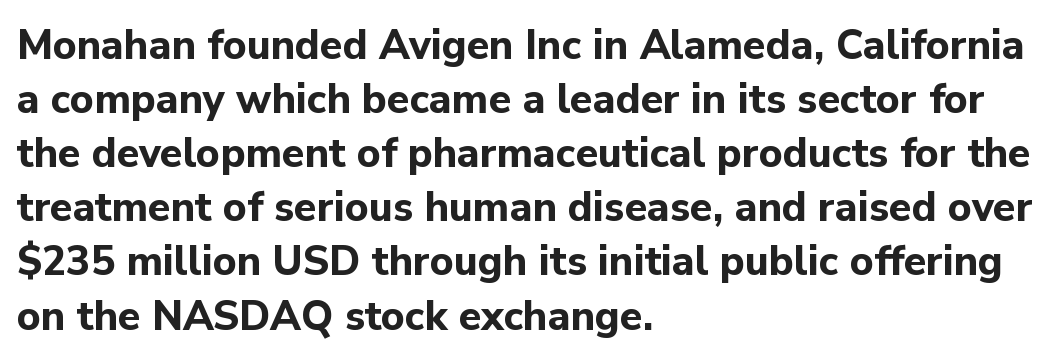
Q: Is the text bold? A: Yes.
Q: Is the text italic (slanted)? A: No, it is upright.
Q: Is the typeface a serif or a sans-serif typeface? A: Sans-serif.
Q: Is the text underlined? A: No.
Q: How is the paragraph aligned? A: Left-aligned.
Q: Is the spacing between letters normal or unusually wide? A: Normal.
Q: Is the spacing between lines tight, normal or loose? A: Normal.
Q: Width (condensed, normal, or wide)? A: Normal.
Q: Stroke contrast? A: Low.
Q: x-height? A: Medium.
Q: Monospaced? A: No.
